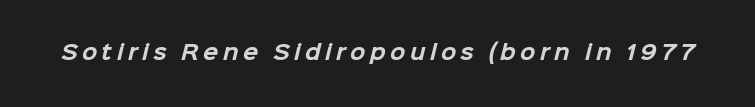
The image shows 20 px bold type; set unusually wide letter spacing (+0.22 em), not underlined.
